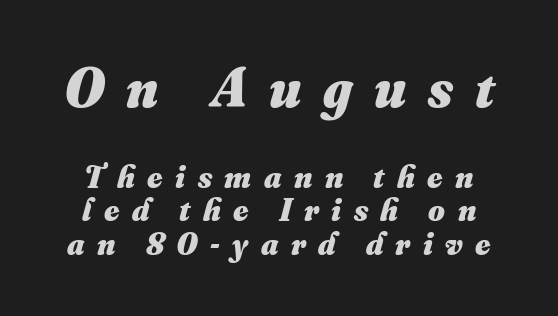
Look at the tracking — it's clearly loosened, letters drifting apart. Words float on clear page, feet unadorned. Typesetter's note: full bold, strokes at maximum text heaviness. What's the leading like? Squeezed, with rows nearly overlapping. The face used here is proportionally spaced, like ordinary book or web type. Between these two stacked blocks, the higher one wins on size.
